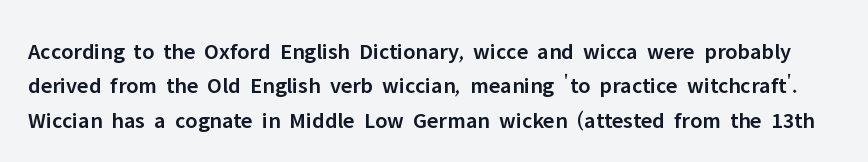
{"italic": "no", "bold": "semi", "underline": "no", "line_spacing": "normal", "line_spacing_ratio": 1.49, "letter_spacing": "normal", "letter_spacing_em": 0.0, "glyph_px": 23}
